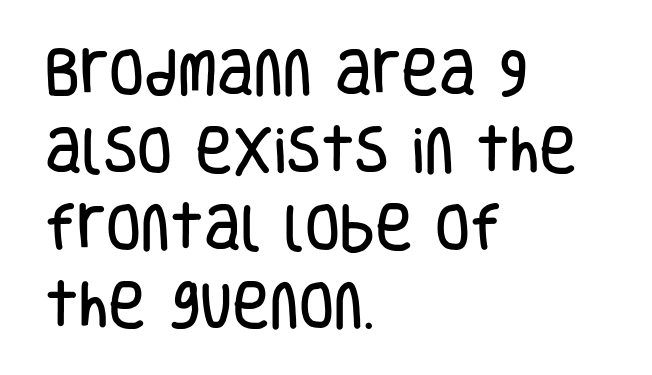
{"serif": "no", "italic": "no", "width": "condensed", "stroke_contrast": "low", "x_height": "large", "monospaced": "no", "underline": "no", "align": "left", "line_spacing": "normal", "line_spacing_ratio": 1.52, "letter_spacing": "normal", "letter_spacing_em": 0.0, "glyph_px": 51}
